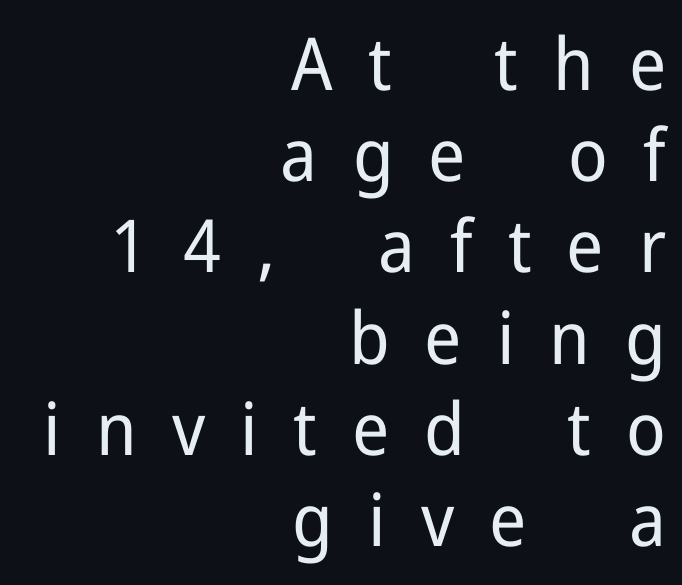
{"serif": "no", "italic": "no", "bold": "no", "weight": "regular", "width": "normal", "stroke_contrast": "low", "x_height": "medium", "monospaced": "no", "underline": "no", "align": "right", "line_spacing": "normal", "line_spacing_ratio": 1.25, "letter_spacing": "wide", "letter_spacing_em": 0.48, "glyph_px": 73}
